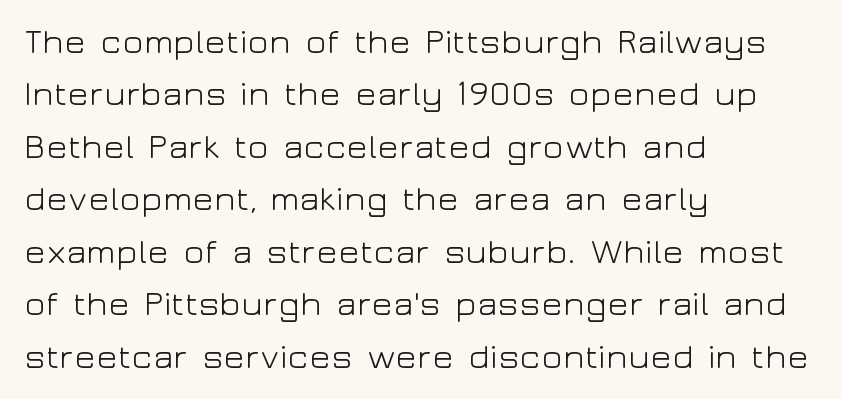
{"serif": "no", "italic": "no", "bold": "no", "weight": "light", "width": "wide", "stroke_contrast": "low", "x_height": "medium", "monospaced": "no", "underline": "no", "align": "left", "line_spacing": "normal", "line_spacing_ratio": 1.5, "letter_spacing": "normal", "letter_spacing_em": 0.0, "glyph_px": 35}
